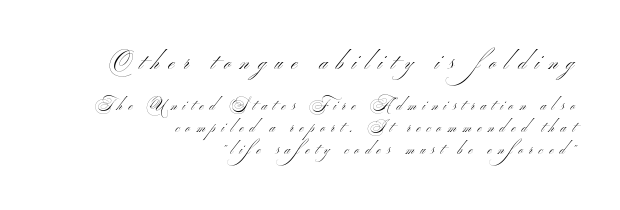
Q: Is the text bold? A: No.
Q: Is the text italic (slanted)? A: Yes.
Q: Is the text underlined? A: No.
Q: How is the paragraph aligned? A: Right-aligned.
Q: Is the spacing between letters normal or unusually wide? A: Unusually wide.
Q: Is the spacing between lines tight, normal or loose? A: Normal.
Q: Which block of text is set in a larger size, the first (top) or the second (bottom)? A: The first (top) one.
